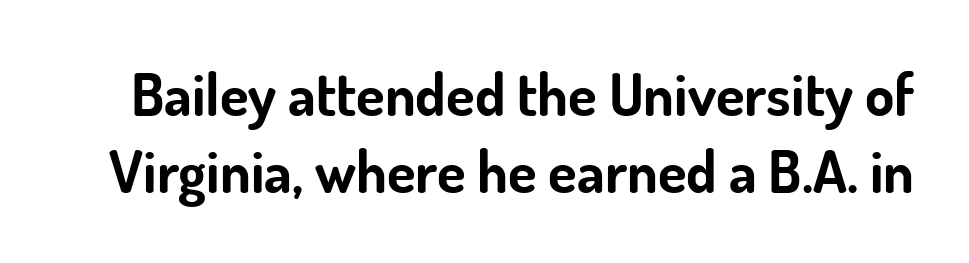
Q: Is the text bold? A: Yes.
Q: Is the text italic (slanted)? A: No, it is upright.
Q: Is the typeface a serif or a sans-serif typeface? A: Sans-serif.
Q: Is the text underlined? A: No.
Q: Is the spacing between letters normal or unusually wide? A: Normal.
Q: Is the spacing between lines tight, normal or loose? A: Normal.
Q: Width (condensed, normal, or wide)? A: Normal.
Q: Stroke contrast? A: Low.
Q: x-height? A: Small.
Q: Monospaced? A: No.
